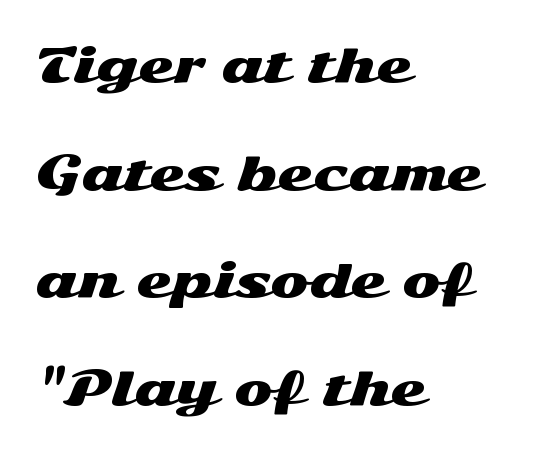
{"serif": "no", "width": "wide", "stroke_contrast": "medium", "x_height": "medium", "monospaced": "no", "underline": "no", "align": "left", "line_spacing": "loose", "line_spacing_ratio": 2.34, "letter_spacing": "normal", "letter_spacing_em": 0.0, "glyph_px": 46}
